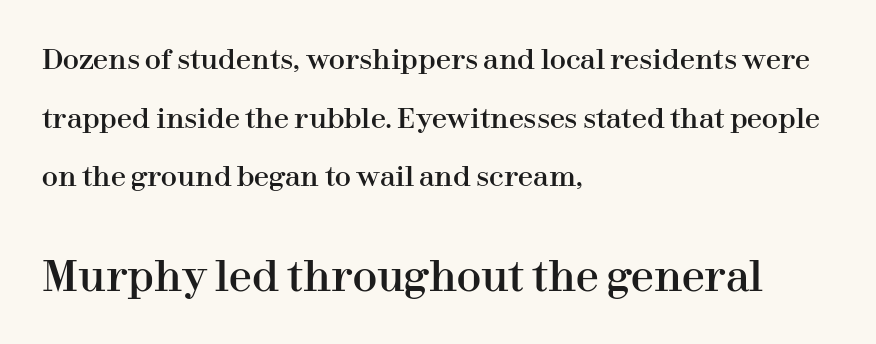
{"serif": "yes", "italic": "no", "width": "normal", "stroke_contrast": "high", "x_height": "medium", "monospaced": "no", "underline": "no", "align": "left", "line_spacing": "loose", "line_spacing_ratio": 2.17, "letter_spacing": "normal", "letter_spacing_em": 0.0, "larger_block": "second", "size_ratio": 1.52, "glyph_px": 41}
